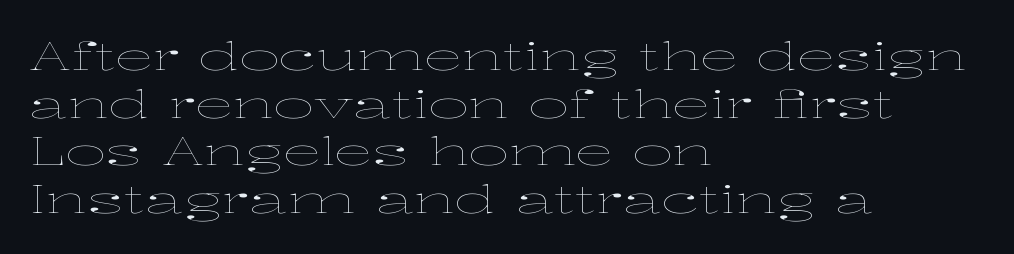
Q: Is the text bold? A: No.
Q: Is the text italic (slanted)? A: No, it is upright.
Q: Is the text underlined? A: No.
Q: How is the paragraph aligned? A: Left-aligned.
Q: Is the spacing between letters normal or unusually wide? A: Normal.
Q: Width (condensed, normal, or wide)? A: Wide.
Q: Stroke contrast? A: Low.
Q: x-height? A: Medium.
Q: Monospaced? A: No.
